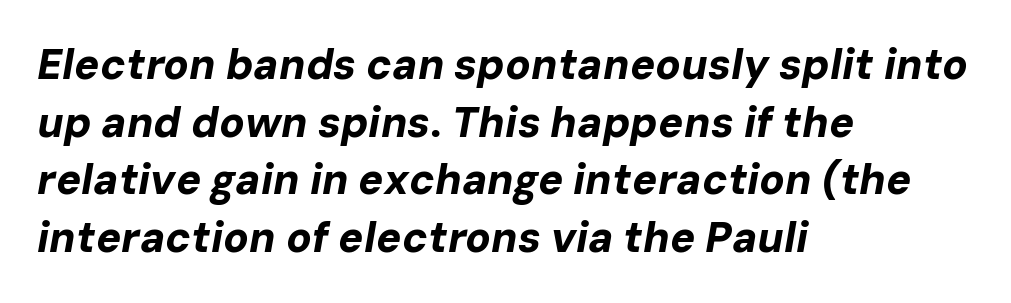
{"italic": "yes", "lean": "right", "slant_degrees": 10, "bold": "yes", "weight": "bold", "width": "normal", "stroke_contrast": "low", "x_height": "medium", "monospaced": "no", "underline": "no", "align": "left", "line_spacing": "normal", "line_spacing_ratio": 1.37, "letter_spacing": "normal", "letter_spacing_em": 0.0, "glyph_px": 42}
